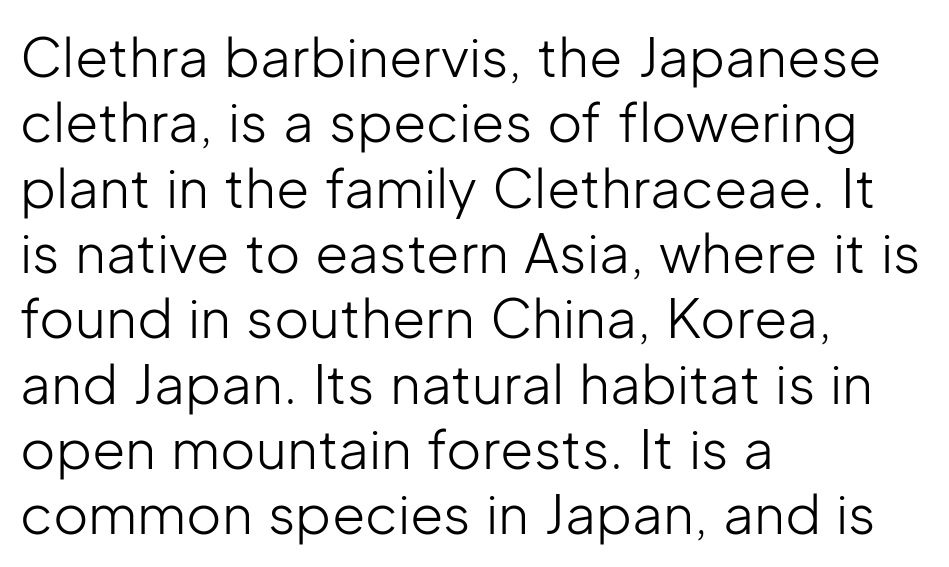
The image shows 54 px light sans-serif type, upright; set left-aligned, line spacing 1.21x, normal letter spacing, not underlined; low stroke contrast and a medium x-height.
